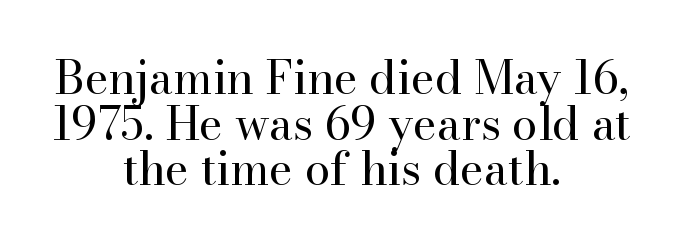
Examine the stroke ends and you'll spot serifs. The typeface has the unassuming heft of standard copy or less. Varying glyph widths throughout — classic text-font behaviour. When letters stand straight like this, we call the style roman or upright. The space beneath each line is pristine and unruled.
